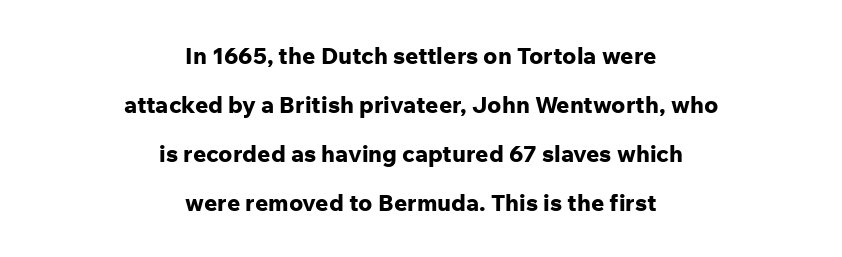
Q: Is the text bold? A: Yes.
Q: Is the text italic (slanted)? A: No, it is upright.
Q: Is the text underlined? A: No.
Q: How is the paragraph aligned? A: Centered.
Q: Is the spacing between letters normal or unusually wide? A: Normal.
Q: Is the spacing between lines tight, normal or loose? A: Loose.
